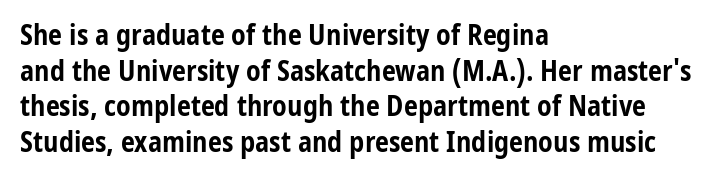
{"serif": "no", "italic": "no", "bold": "yes", "weight": "bold", "width": "condensed", "stroke_contrast": "low", "x_height": "medium", "monospaced": "no", "underline": "no", "align": "left", "line_spacing": "normal", "line_spacing_ratio": 1.27, "letter_spacing": "normal", "letter_spacing_em": 0.0, "glyph_px": 28}
